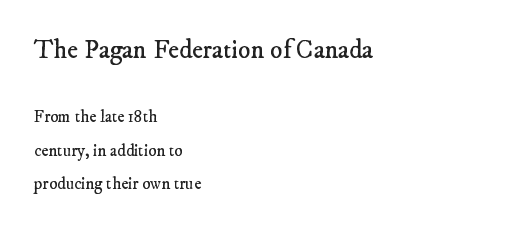
The image shows 26 px text type; set left-aligned, loose line spacing (1.97x), normal letter spacing, not underlined; the first (top) block is 1.53x larger.
